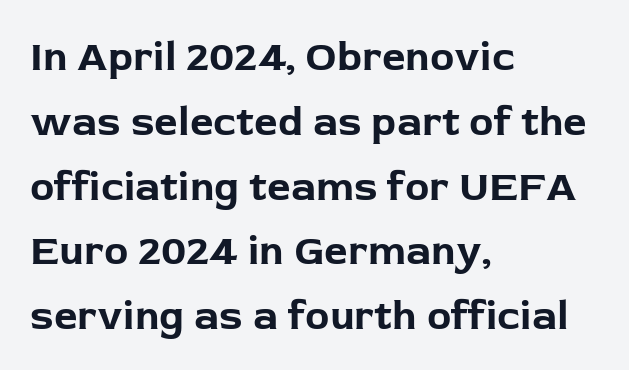
{"serif": "no", "italic": "no", "bold": "yes", "weight": "bold", "width": "normal", "stroke_contrast": "low", "x_height": "medium", "monospaced": "no", "underline": "no", "align": "left", "line_spacing": "normal", "line_spacing_ratio": 1.58, "letter_spacing": "normal", "letter_spacing_em": 0.0, "glyph_px": 41}
